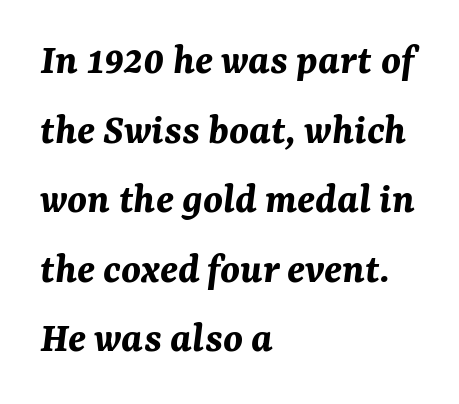
The image shows 44 px bold type, italic (leaning right); set left-aligned, normal line spacing (1.58x), normal letter spacing, not underlined; medium stroke contrast and a medium x-height.
